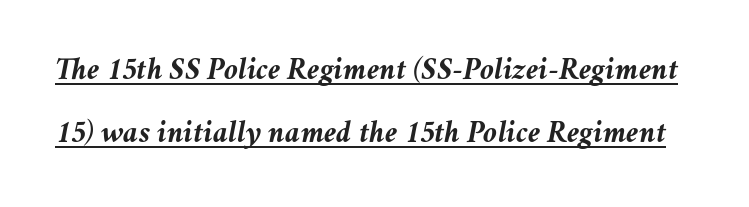
The passage shown leans; its letterforms are oblique. Think of a printed novel: that variable character pitch is what you see here. Characters follow at the spacing the type designer built in. This block would shrink considerably if given ordinary leading; it's expanded now. The strokes are fattened all the way to bold.
